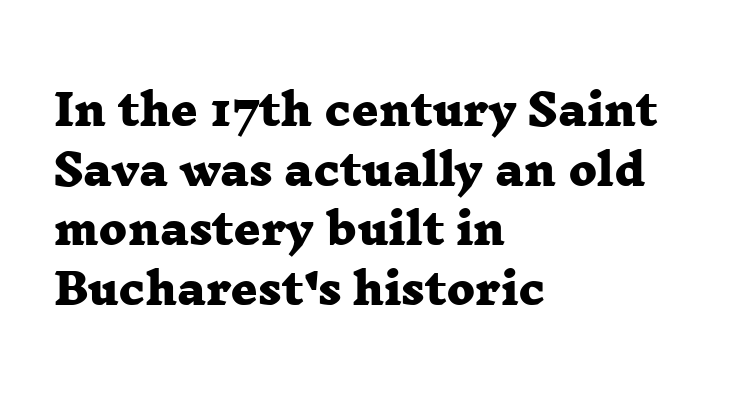
{"serif": "yes", "bold": "yes", "weight": "heavy", "width": "wide", "stroke_contrast": "low", "x_height": "medium", "monospaced": "no", "underline": "no", "align": "left", "line_spacing": "normal", "line_spacing_ratio": 1.42, "letter_spacing": "normal", "letter_spacing_em": 0.0, "glyph_px": 42}
